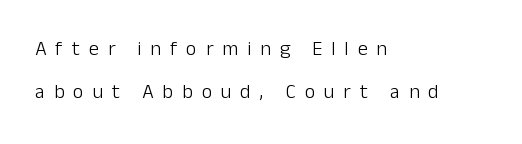
The image shows 20 px text type, upright; set left-aligned, loose line spacing (2.14x), unusually wide letter spacing (+0.45 em), not underlined.
